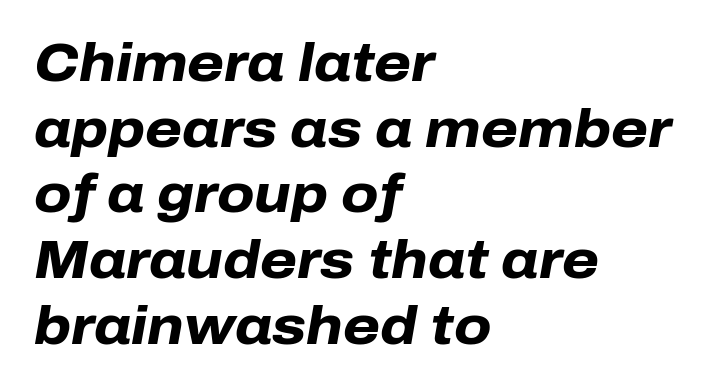
Chunky letters — that's bold for sure. All the whitespace from short lines collects on the right. Letters rest on an invisible, unmarked baseline. Tracking here is standard; glyphs follow each other at the usual distance.
